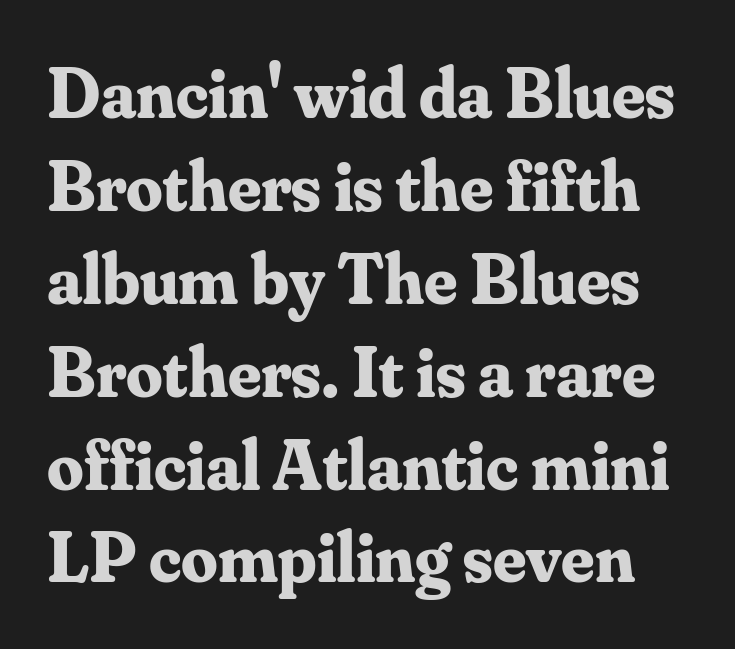
{"serif": "yes", "italic": "no", "bold": "yes", "weight": "bold", "width": "normal", "stroke_contrast": "medium", "x_height": "small", "monospaced": "no", "underline": "no", "line_spacing": "normal", "line_spacing_ratio": 1.29, "letter_spacing": "normal", "letter_spacing_em": 0.0, "glyph_px": 72}
